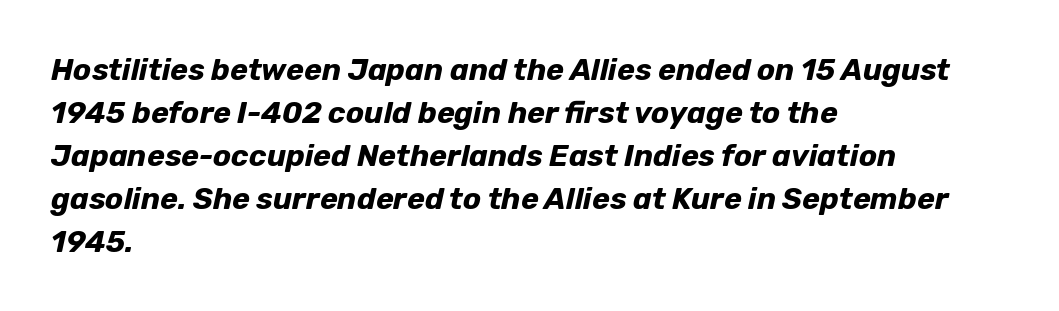
Varying glyph widths throughout — classic text-font behaviour. Pretty heavy lettering here — definitely bold. Casual observation: everything's shoved over to the left. These lines keep a tight, regular rhythm from letter to letter. Decoration check: the copy has no underline.
